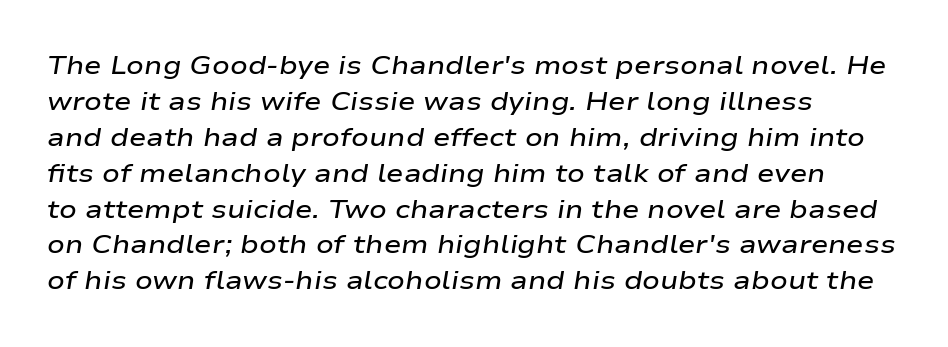
Q: Is the text bold? A: Semi-bold.
Q: Is the text italic (slanted)? A: Yes, it leans right by about 9 degrees.
Q: Is the text underlined? A: No.
Q: How is the paragraph aligned? A: Left-aligned.
Q: Is the spacing between letters normal or unusually wide? A: Normal.
Q: Is the spacing between lines tight, normal or loose? A: Normal.
